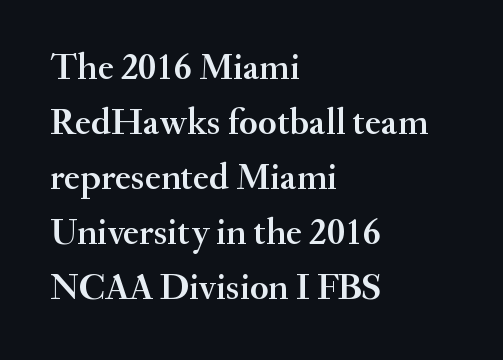
The rows are spaced the way most documents space them. Only glyphs here, with clear space below each row. Posture: vertical. Observe the serifs anchoring each vertical stroke in this sample. Tracking value appears to be zero — textbook default spacing.
